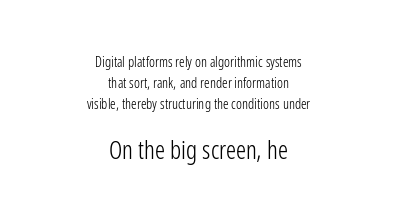
Q: Is the text bold? A: No.
Q: Is the text italic (slanted)? A: No, it is upright.
Q: Is the text underlined? A: No.
Q: How is the paragraph aligned? A: Centered.
Q: Is the spacing between letters normal or unusually wide? A: Normal.
Q: Is the spacing between lines tight, normal or loose? A: Normal.
Q: Which block of text is set in a larger size, the first (top) or the second (bottom)? A: The second (bottom) one.
